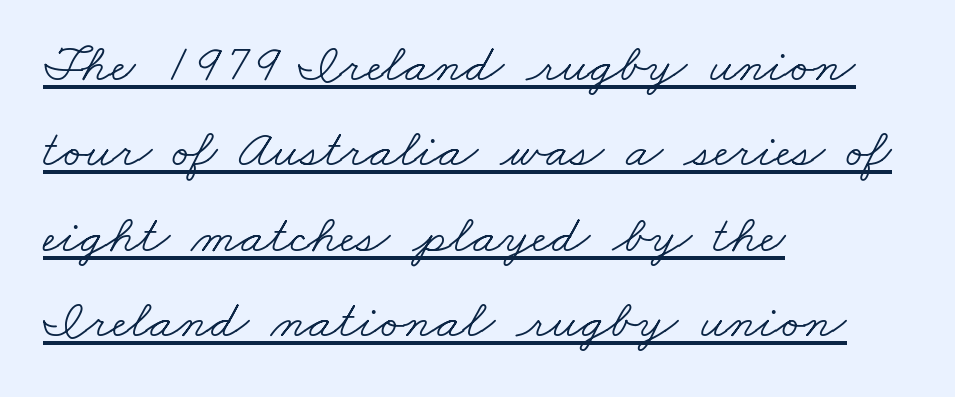
Q: Is the text bold? A: No.
Q: Is the typeface a serif or a sans-serif typeface? A: Serif.
Q: Is the text underlined? A: Yes.
Q: How is the paragraph aligned? A: Left-aligned.
Q: Is the spacing between letters normal or unusually wide? A: Normal.
Q: Is the spacing between lines tight, normal or loose? A: Normal.
Q: Width (condensed, normal, or wide)? A: Wide.
Q: Stroke contrast? A: Low.
Q: x-height? A: Small.
Q: Monospaced? A: No.
